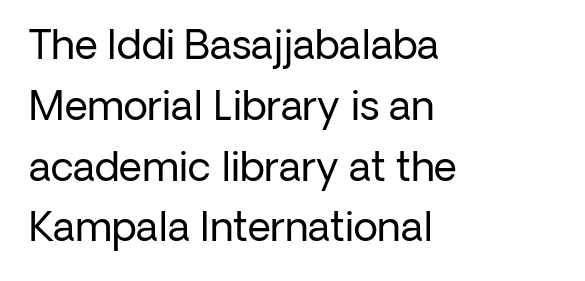
Any mark beneath the type? The region is blank. Weight: regular or lighter. Honestly, the letter spacing is just normal — you wouldn't notice it. The setting favours the left margin, as ordinary paragraphs usually do.
